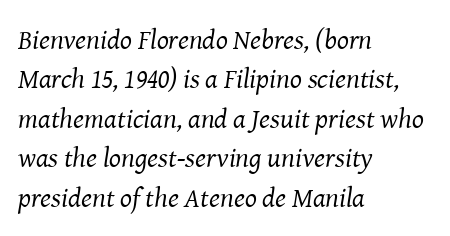
Q: Is the text bold? A: No.
Q: Is the text italic (slanted)? A: Yes, it leans right by about 8 degrees.
Q: Is the typeface a serif or a sans-serif typeface? A: Serif.
Q: Is the text underlined? A: No.
Q: How is the paragraph aligned? A: Left-aligned.
Q: Is the spacing between letters normal or unusually wide? A: Normal.
Q: Is the spacing between lines tight, normal or loose? A: Normal.
Q: Width (condensed, normal, or wide)? A: Normal.
Q: Stroke contrast? A: Medium.
Q: x-height? A: Medium.
Q: Monospaced? A: No.
